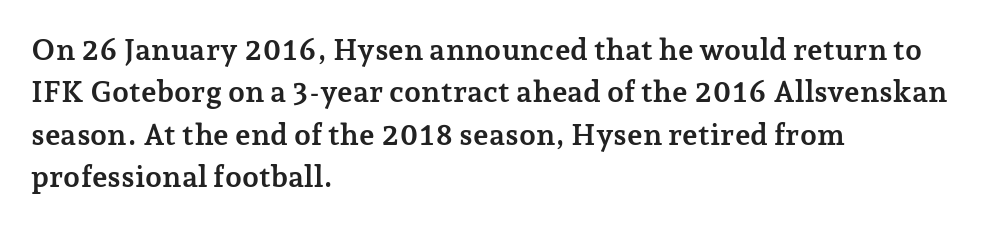
Font category for this specimen: serif. You can tell it's not italic because the verticals are truly vertical. The type is set solid horizontally, with unmodified tracking. Any mark beneath the type? The region is blank.
